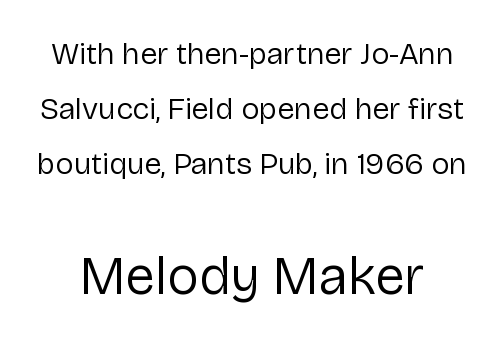
Just letters on the line, the space beneath them empty. Ordinary non-slanted type is in use. Stem width sits at or under what a default text font uses. This rendering employs a face without finishing strokes, i.e., a sans-serif. The rendering enlarges the type as you move from the upper chunk to the lower. Spacing verdict: proportional, widths tailored to each character.
